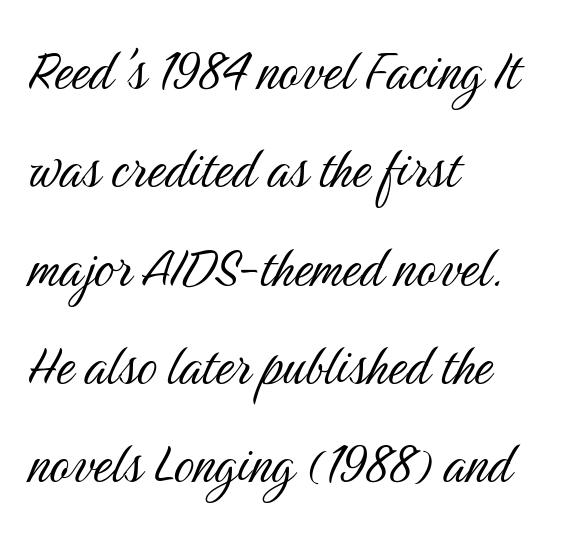
Q: Is the text bold? A: No.
Q: Is the text italic (slanted)? A: Yes.
Q: Is the typeface a serif or a sans-serif typeface? A: Sans-serif.
Q: Is the text underlined? A: No.
Q: How is the paragraph aligned? A: Left-aligned.
Q: Is the spacing between letters normal or unusually wide? A: Normal.
Q: Is the spacing between lines tight, normal or loose? A: Normal.
Q: Width (condensed, normal, or wide)? A: Condensed.
Q: Stroke contrast? A: Medium.
Q: x-height? A: Medium.
Q: Monospaced? A: No.
